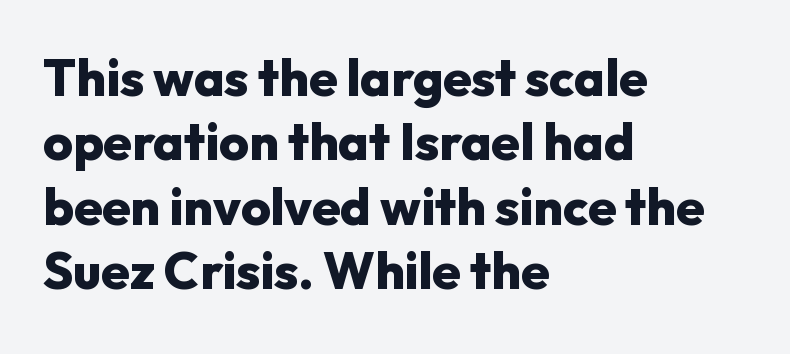
Short note: letters normally spaced. Notice how the stems are strictly vertical — no italics here. A full-strength bold gives these letters their thick strokes. Each letter keeps its own natural width here, so spacing adapts to shape. Note: no serifs on the glyphs.
